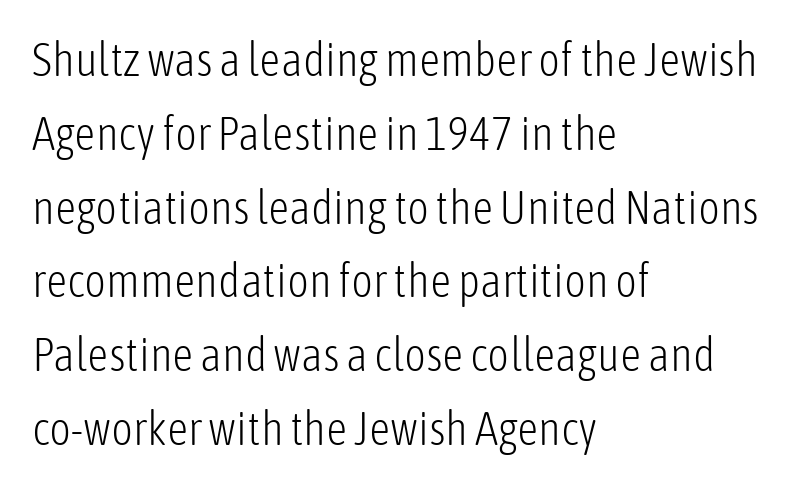
{"serif": "no", "italic": "no", "bold": "no", "weight": "light", "width": "condensed", "stroke_contrast": "low", "x_height": "medium", "monospaced": "no", "underline": "no", "align": "left", "line_spacing": "normal", "line_spacing_ratio": 1.57, "letter_spacing": "normal", "letter_spacing_em": 0.0, "glyph_px": 47}
